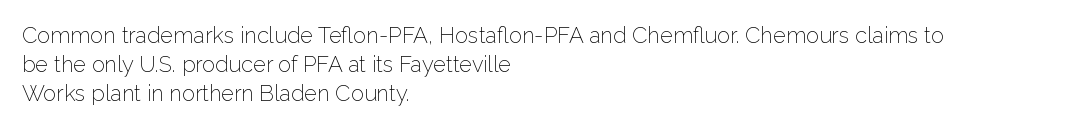
{"italic": "no", "bold": "no", "underline": "no", "align": "left", "line_spacing": "normal", "line_spacing_ratio": 1.32, "letter_spacing": "normal", "letter_spacing_em": 0.0, "glyph_px": 22}
